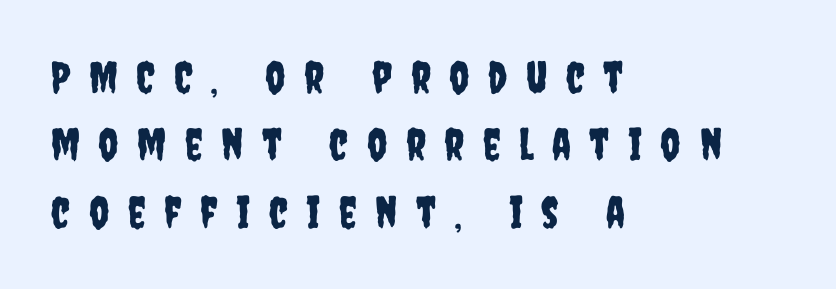
{"serif": "no", "italic": "no", "width": "condensed", "stroke_contrast": "low", "x_height": "large", "monospaced": "no", "underline": "no", "align": "left", "line_spacing": "normal", "line_spacing_ratio": 1.53, "letter_spacing": "wide", "letter_spacing_em": 0.42, "glyph_px": 44}
